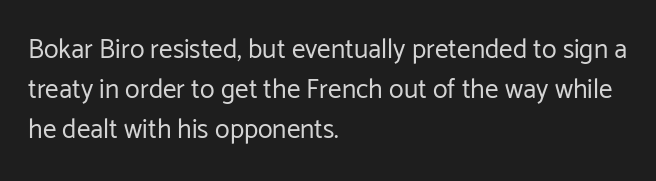
{"italic": "no", "bold": "no", "underline": "no", "align": "left", "line_spacing": "normal", "line_spacing_ratio": 1.48, "letter_spacing": "normal", "letter_spacing_em": 0.0, "glyph_px": 27}
